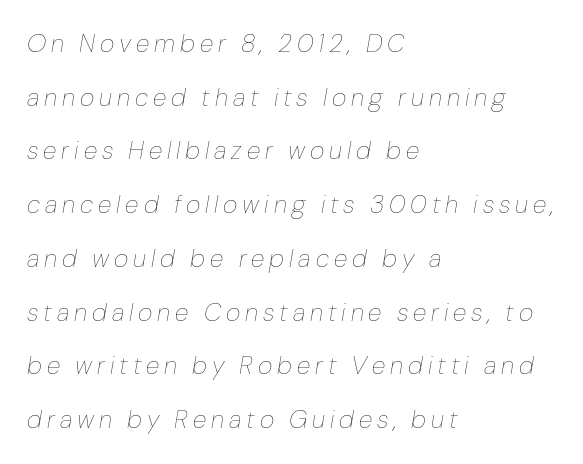
{"italic": "yes", "lean": "right", "slant_degrees": 10, "bold": "no", "underline": "no", "align": "left", "line_spacing": "loose", "line_spacing_ratio": 2.15, "letter_spacing": "wide", "letter_spacing_em": 0.2, "glyph_px": 25}
